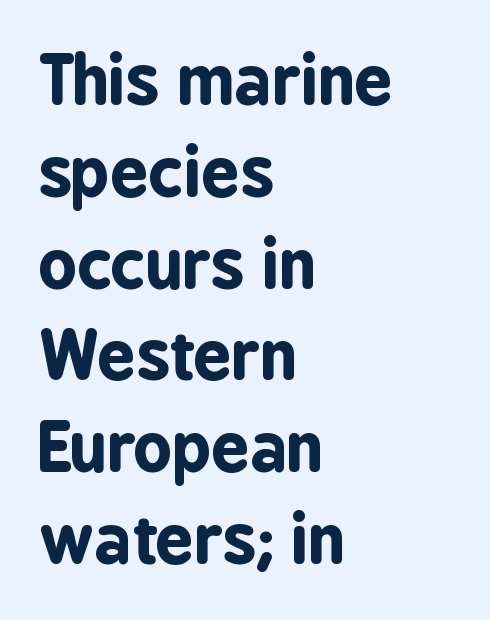
The image shows 67 px bold, condensed sans-serif type, upright; set left-aligned, normal line spacing (1.37x), normal letter spacing, not underlined; low stroke contrast and a medium x-height.
